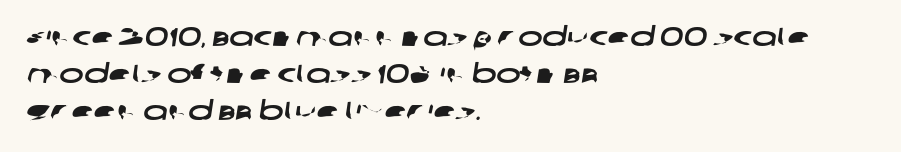
Honestly, the row spacing looks completely unremarkable. Anything drawn beneath the words? Only blank space. The compositor pushed each line to the left boundary. Words appear dense and cohesive because spacing is normal.
